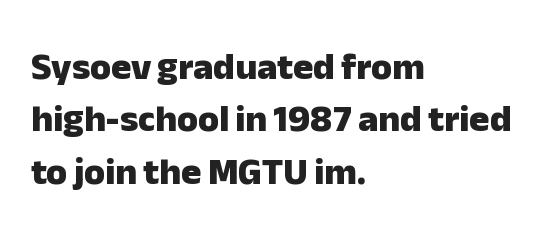
Letterform terminals end flat and unadorned throughout the passage. Here the designer chose a conventional face with non-uniform glyph widths. Casual observation: everything's shoved over to the left. The passage shown stacks its lines at a standard gap.
